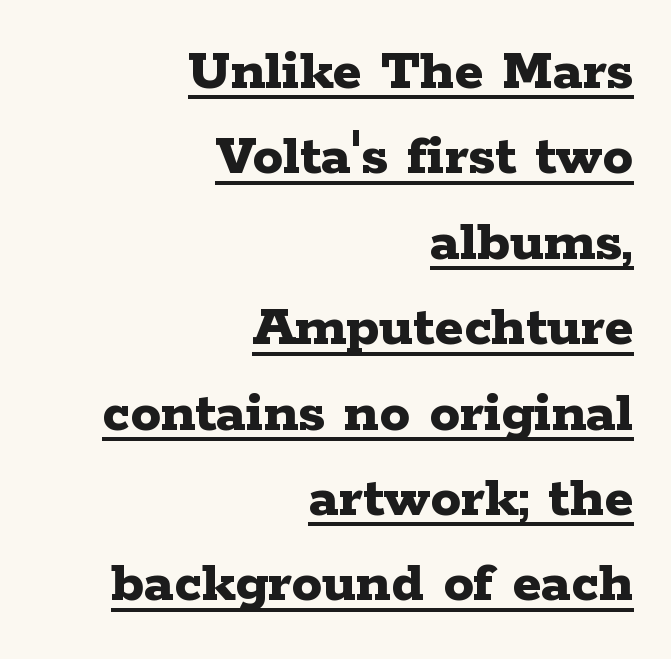
{"serif": "yes", "italic": "no", "bold": "yes", "weight": "bold", "width": "wide", "stroke_contrast": "low", "x_height": "medium", "monospaced": "no", "underline": "yes", "align": "right", "line_spacing": "normal", "line_spacing_ratio": 1.4, "letter_spacing": "normal", "letter_spacing_em": 0.0, "glyph_px": 61}
